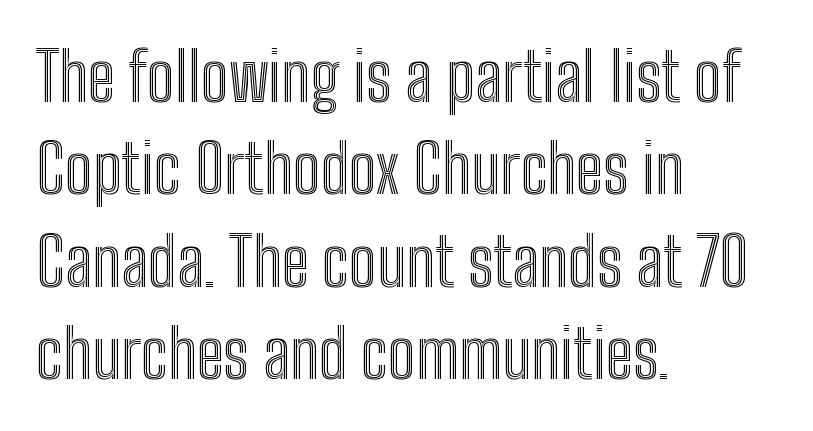
{"italic": "no", "width": "condensed", "x_height": "medium", "monospaced": "no", "underline": "no", "align": "left", "line_spacing": "normal", "line_spacing_ratio": 1.38, "letter_spacing": "normal", "letter_spacing_em": 0.0, "glyph_px": 67}
